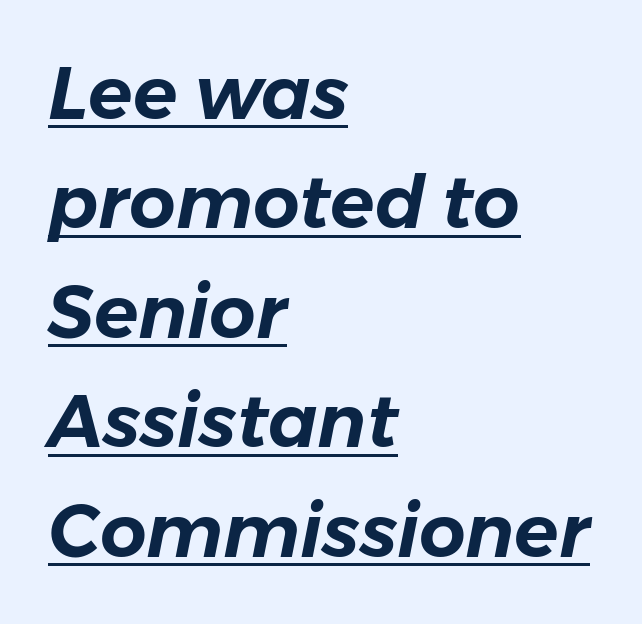
Q: Is the text italic (slanted)? A: Yes, it leans right by about 11 degrees.
Q: Is the text underlined? A: Yes.
Q: How is the paragraph aligned? A: Left-aligned.
Q: Is the spacing between letters normal or unusually wide? A: Normal.
Q: Is the spacing between lines tight, normal or loose? A: Normal.
Q: Width (condensed, normal, or wide)? A: Normal.
Q: Stroke contrast? A: Low.
Q: x-height? A: Medium.
Q: Monospaced? A: No.
